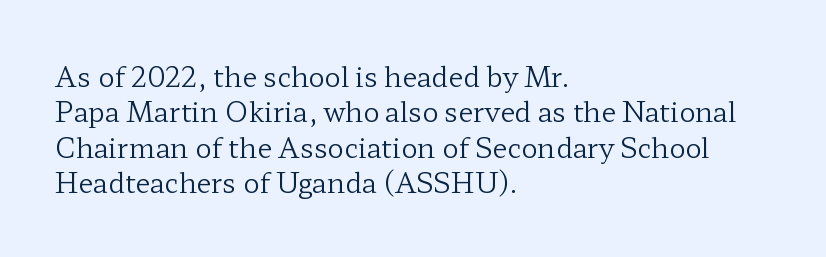
Q: Is the text bold? A: No.
Q: Is the text italic (slanted)? A: No, it is upright.
Q: Is the text underlined? A: No.
Q: How is the paragraph aligned? A: Left-aligned.
Q: Is the spacing between letters normal or unusually wide? A: Normal.
Q: Is the spacing between lines tight, normal or loose? A: Normal.
